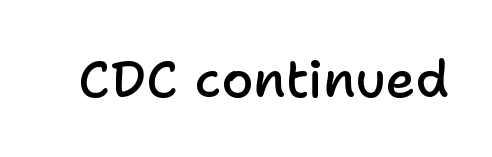
Q: Is the text bold? A: Semi-bold.
Q: Is the text italic (slanted)? A: No, it is upright.
Q: Is the typeface a serif or a sans-serif typeface? A: Sans-serif.
Q: Is the text underlined? A: No.
Q: Is the spacing between letters normal or unusually wide? A: Normal.
Q: Width (condensed, normal, or wide)? A: Normal.
Q: Stroke contrast? A: Low.
Q: x-height? A: Medium.
Q: Monospaced? A: No.
